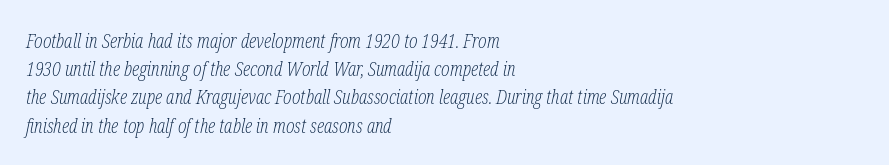
{"italic": "yes", "lean": "right", "slant_degrees": 12, "bold": "no", "underline": "no", "align": "left", "line_spacing": "normal", "line_spacing_ratio": 1.41, "letter_spacing": "normal", "letter_spacing_em": 0.0, "glyph_px": 20}
